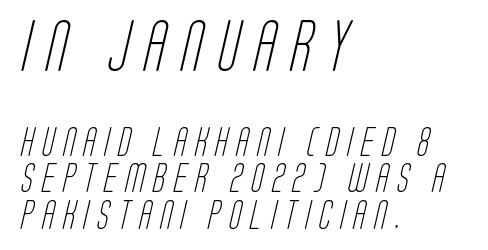
The image shows 51 px light, condensed sans-serif type; set left-aligned, normal line spacing (1.27x), unusually wide letter spacing (+0.29 em), not underlined; the first (top) block is 1.76x larger; low stroke contrast and a large x-height.
